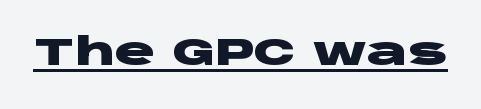
A typesetter would call this proportional, since set widths differ per character. Underline: present. Typographically, this falls in the sans-serif category. Glyph-to-glyph distance matches everyday printed text.
